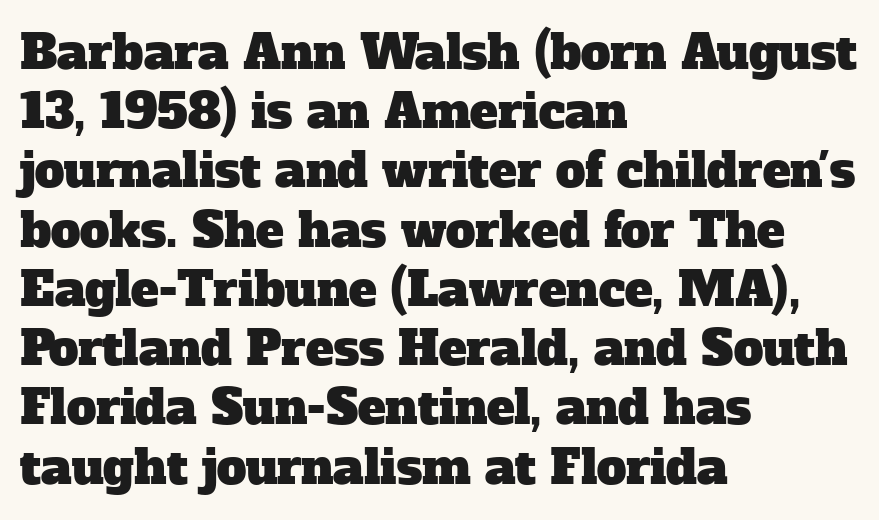
Q: Is the typeface a serif or a sans-serif typeface? A: Serif.
Q: Is the text underlined? A: No.
Q: How is the paragraph aligned? A: Left-aligned.
Q: Is the spacing between letters normal or unusually wide? A: Normal.
Q: Is the spacing between lines tight, normal or loose? A: Normal.
Q: Width (condensed, normal, or wide)? A: Normal.
Q: Stroke contrast? A: Low.
Q: x-height? A: Medium.
Q: Monospaced? A: No.
